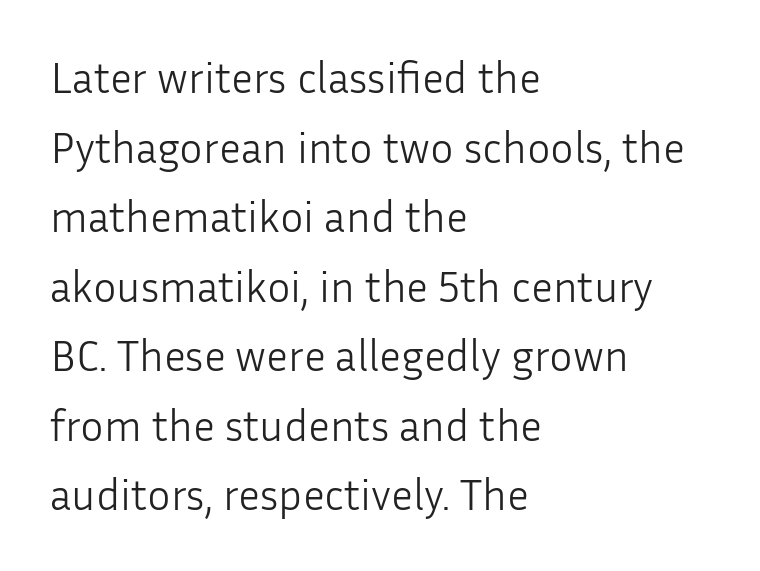
Each letter's strokes conclude bluntly, with no projecting serifs. How would I describe the line gaps? Plain and ordinary. The axis of the letterforms is exactly vertical. The typesetting does not lean heavy: it is not bold. A student would call this left alignment; a typographer would say flush left, rag right.
